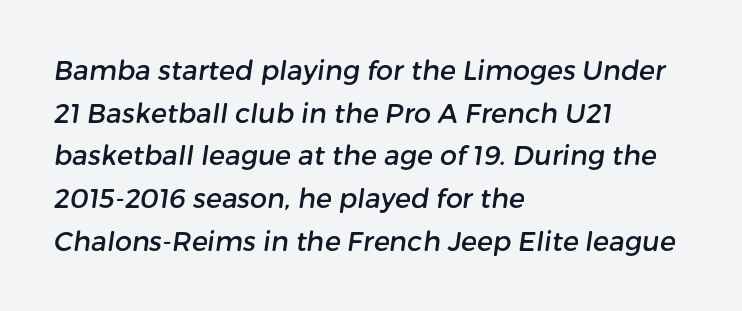
The rendering uses a moderate line-height, typical for paragraphs. Caption: standard tracking, unaltered. Check the space under the baseline: it is left empty. These lines are set flush left with a ragged right edge.
